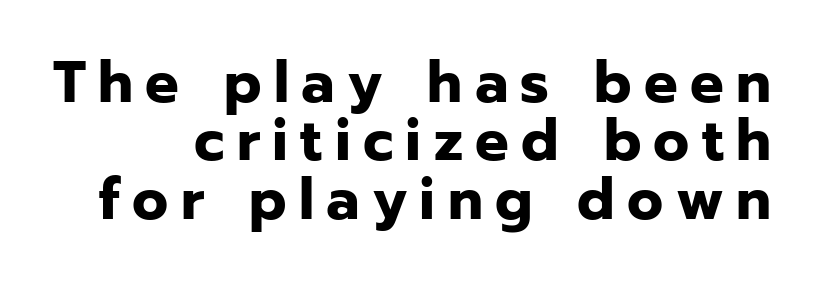
Type style note: lacks serifs. This is heavy type, rendered in bold. If you drew a line through each stem, it would be perfectly vertical. Horizontally, the lines are justified to the trailing edge only. Caption: expanded tracking, letters set apart. Character widths vary here, with narrow letters taking less room than wide ones.
